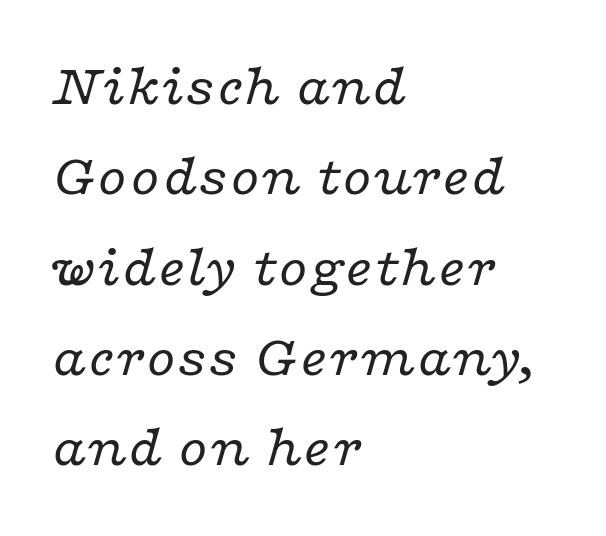
Q: Is the text bold? A: No.
Q: Is the text italic (slanted)? A: Yes, it leans right by about 16 degrees.
Q: Is the typeface a serif or a sans-serif typeface? A: Serif.
Q: Is the text underlined? A: No.
Q: How is the paragraph aligned? A: Left-aligned.
Q: Is the spacing between letters normal or unusually wide? A: Normal.
Q: Is the spacing between lines tight, normal or loose? A: Normal.
Q: Width (condensed, normal, or wide)? A: Wide.
Q: Stroke contrast? A: Low.
Q: x-height? A: Medium.
Q: Monospaced? A: No.
